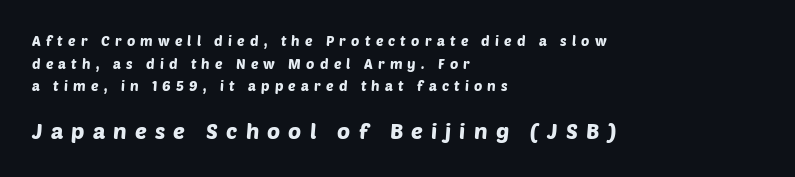
The area under the type is left untouched. The ragged edge is on the right, which tells us the setting is flush left. The designer gave the closing block more size than the opening block. The letters are spread apart with noticeably loose tracking. The lines sit at an ordinary, default distance from one another.
